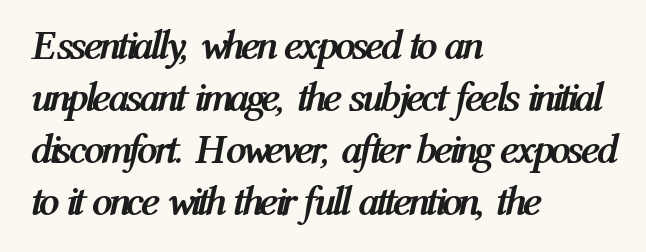
The image shows 41 px semibold, condensed type, italic (leaning right); set left-aligned, normal line spacing (1.27x), normal letter spacing, not underlined; medium stroke contrast and a medium x-height.
